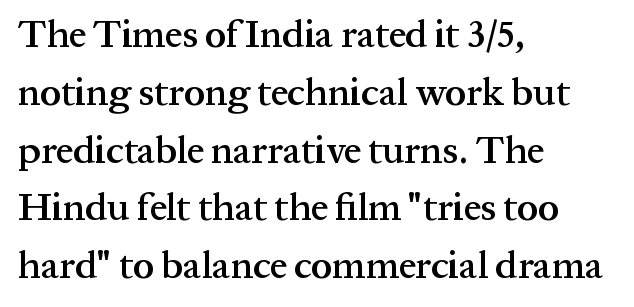
{"serif": "yes", "italic": "no", "bold": "semi", "weight": "semibold", "width": "normal", "stroke_contrast": "medium", "x_height": "medium", "monospaced": "no", "underline": "no", "align": "left", "line_spacing": "normal", "line_spacing_ratio": 1.52, "letter_spacing": "normal", "letter_spacing_em": 0.0, "glyph_px": 38}
